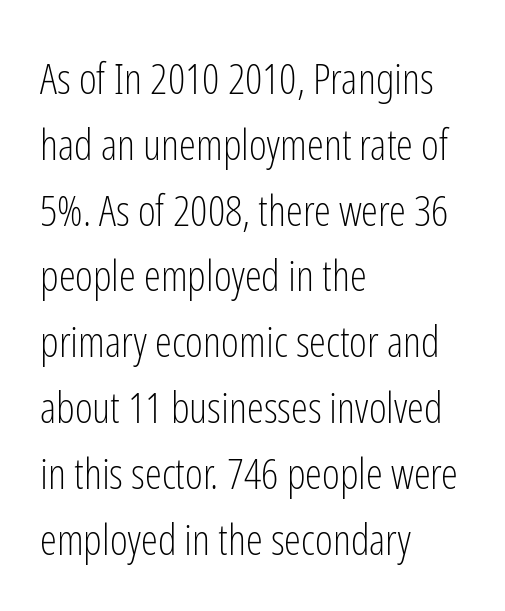
Q: Is the text bold? A: No.
Q: Is the text italic (slanted)? A: No, it is upright.
Q: Is the typeface a serif or a sans-serif typeface? A: Sans-serif.
Q: Is the text underlined? A: No.
Q: How is the paragraph aligned? A: Left-aligned.
Q: Is the spacing between letters normal or unusually wide? A: Normal.
Q: Is the spacing between lines tight, normal or loose? A: Normal.
Q: Width (condensed, normal, or wide)? A: Condensed.
Q: Stroke contrast? A: Low.
Q: x-height? A: Medium.
Q: Monospaced? A: No.
